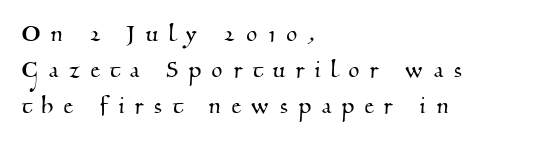
The image shows 28 px serif type; set left-aligned, normal line spacing (1.29x), unusually wide letter spacing (+0.39 em), not underlined; medium stroke contrast and a small x-height.
